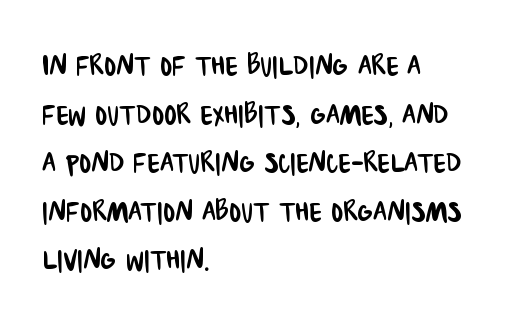
Unlike a traditional serif, this face leaves its strokes unadorned. The words here are not underlined. Varying glyph widths throughout — classic text-font behaviour. Vertical spacing — default. Leftover space on each line is placed entirely after the last word.
